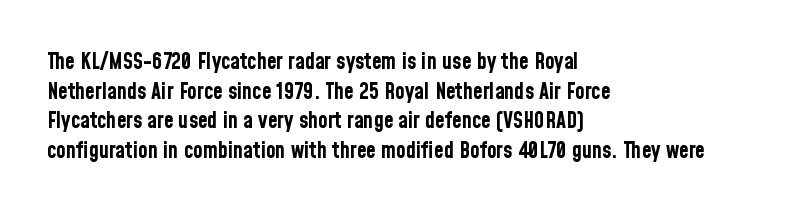
{"italic": "no", "bold": "yes", "underline": "no", "align": "left", "line_spacing": "normal", "line_spacing_ratio": 1.35, "letter_spacing": "normal", "letter_spacing_em": 0.0, "glyph_px": 22}
